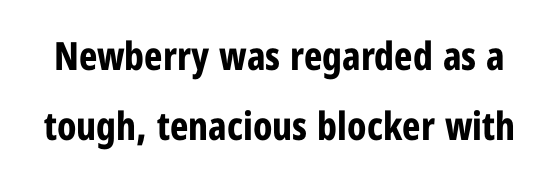
{"serif": "no", "italic": "no", "bold": "yes", "weight": "bold", "width": "condensed", "stroke_contrast": "low", "x_height": "medium", "monospaced": "no", "underline": "no", "line_spacing_ratio": 1.79, "letter_spacing": "normal", "letter_spacing_em": 0.0, "glyph_px": 39}
